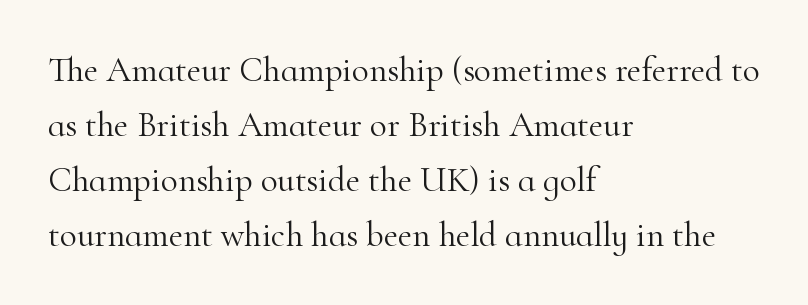
{"serif": "yes", "italic": "no", "bold": "no", "weight": "light", "width": "normal", "stroke_contrast": "high", "x_height": "small", "monospaced": "no", "underline": "no", "align": "left", "line_spacing": "normal", "line_spacing_ratio": 1.57, "letter_spacing": "normal", "letter_spacing_em": 0.0, "glyph_px": 35}
